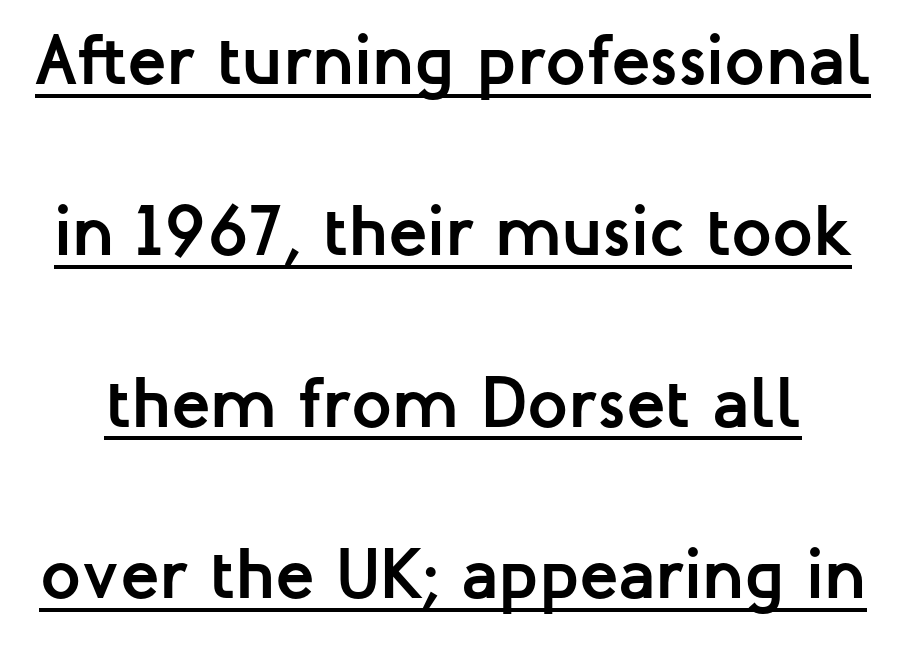
Q: Is the text bold? A: Yes.
Q: Is the text italic (slanted)? A: No, it is upright.
Q: Is the typeface a serif or a sans-serif typeface? A: Sans-serif.
Q: Is the text underlined? A: Yes.
Q: Is the spacing between letters normal or unusually wide? A: Normal.
Q: Is the spacing between lines tight, normal or loose? A: Loose.
Q: Width (condensed, normal, or wide)? A: Normal.
Q: Stroke contrast? A: Low.
Q: x-height? A: Medium.
Q: Monospaced? A: No.
